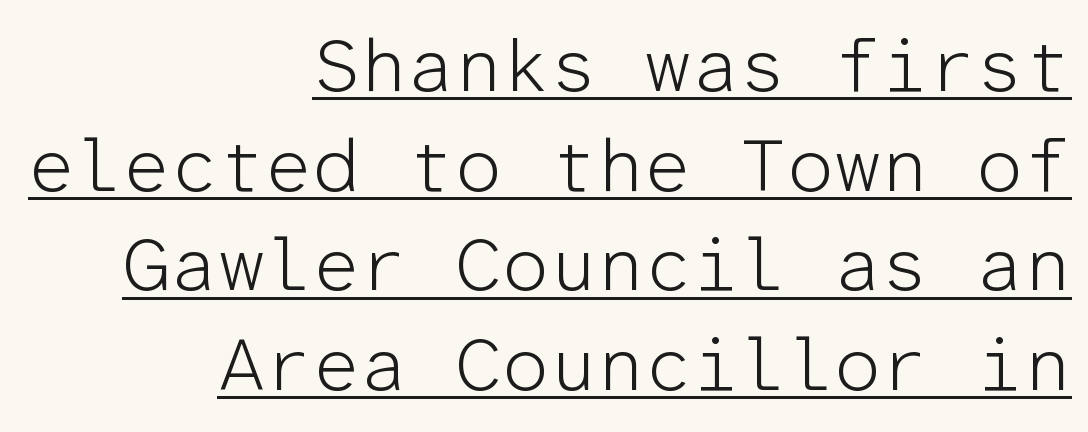
The image shows 75 px light sans-serif type, upright, monospaced; set right-aligned, normal line spacing (1.33x), normal letter spacing, underlined; low stroke contrast and a medium x-height.
